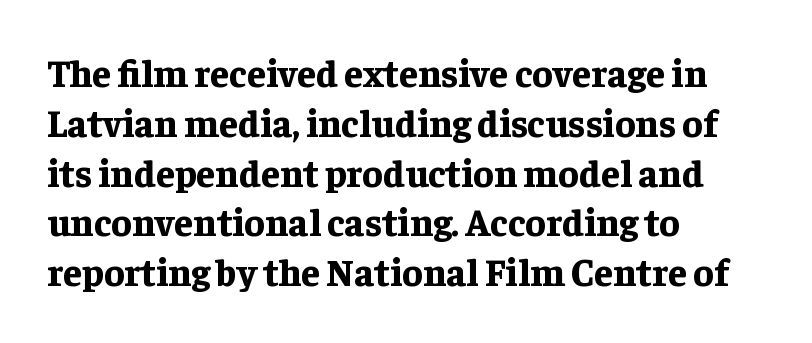
{"serif": "yes", "italic": "no", "bold": "yes", "weight": "bold", "width": "normal", "stroke_contrast": "low", "x_height": "medium", "monospaced": "no", "underline": "no", "align": "left", "line_spacing": "normal", "line_spacing_ratio": 1.31, "letter_spacing": "normal", "letter_spacing_em": 0.0, "glyph_px": 38}
